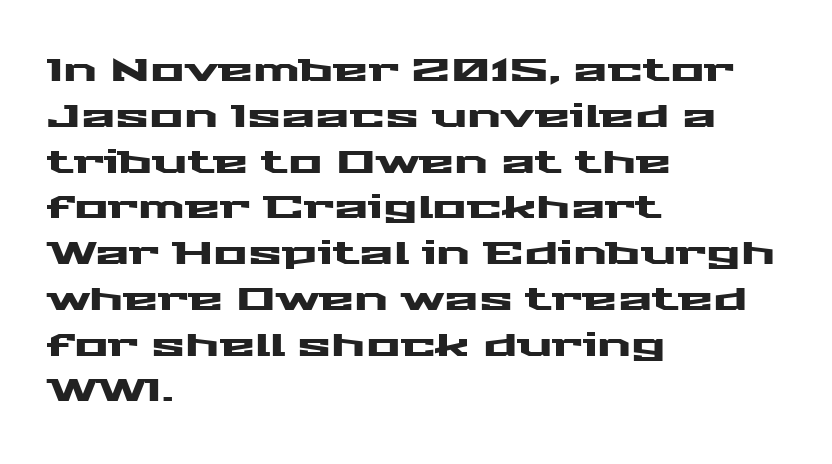
Characters remain perfectly vertical along every line. Tracking here is standard; glyphs follow each other at the usual distance. Words float on clear page, feet unadorned. Character widths vary here, with narrow letters taking less room than wide ones.
